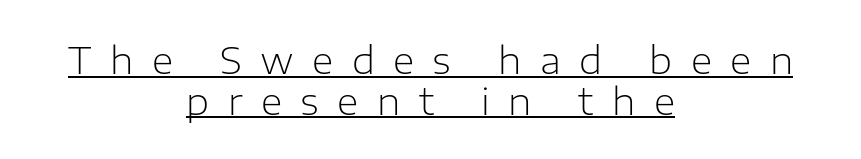
Q: Is the text bold? A: No.
Q: Is the text italic (slanted)? A: No, it is upright.
Q: Is the typeface a serif or a sans-serif typeface? A: Sans-serif.
Q: Is the text underlined? A: Yes.
Q: How is the paragraph aligned? A: Centered.
Q: Is the spacing between letters normal or unusually wide? A: Unusually wide.
Q: Is the spacing between lines tight, normal or loose? A: Tight.
Q: Width (condensed, normal, or wide)? A: Normal.
Q: Stroke contrast? A: Low.
Q: x-height? A: Medium.
Q: Monospaced? A: No.
